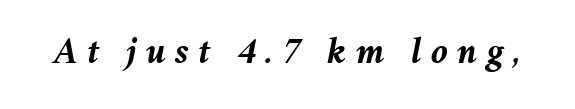
The image shows 38 px semibold type, italic (leaning right); set unusually wide letter spacing (+0.24 em), not underlined; medium stroke contrast and a medium x-height.
